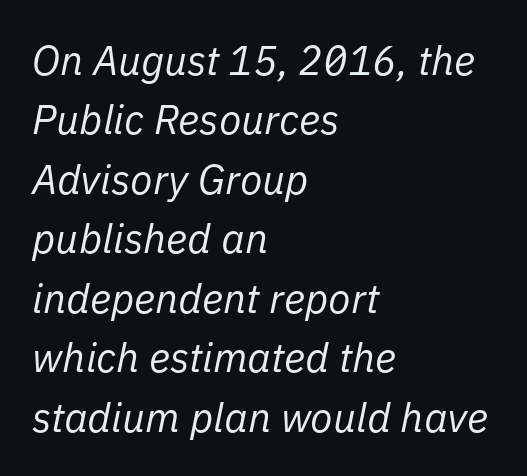
Q: Is the text bold? A: No.
Q: Is the text italic (slanted)? A: Yes, it leans right by about 11 degrees.
Q: Is the text underlined? A: No.
Q: How is the paragraph aligned? A: Left-aligned.
Q: Is the spacing between letters normal or unusually wide? A: Normal.
Q: Is the spacing between lines tight, normal or loose? A: Normal.
Q: Width (condensed, normal, or wide)? A: Normal.
Q: Stroke contrast? A: Low.
Q: x-height? A: Medium.
Q: Monospaced? A: No.
